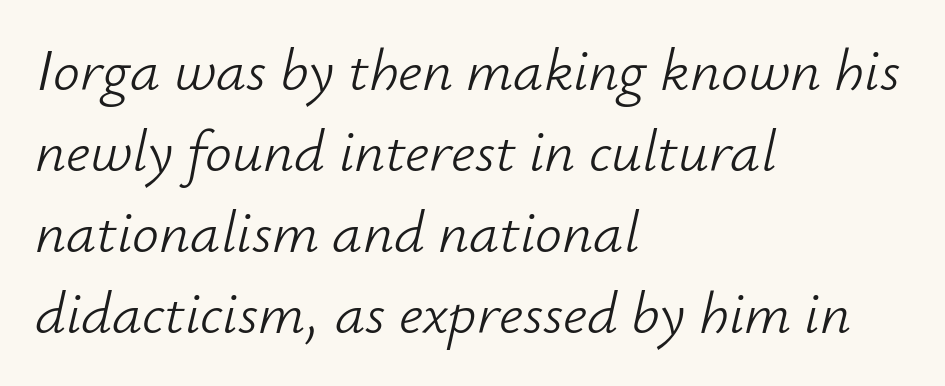
The image shows 60 px light type, italic (leaning right); set left-aligned, normal line spacing (1.35x), normal letter spacing, not underlined; low stroke contrast and a small x-height.
